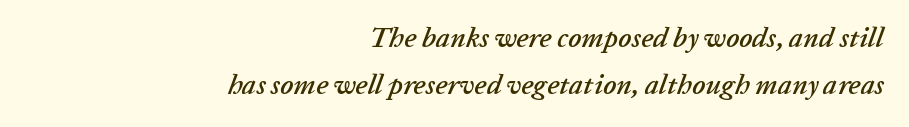
The image shows 28 px text type, italic (leaning right); set right-aligned, normal line spacing (1.69x), normal letter spacing, not underlined; low stroke contrast and a medium x-height.
